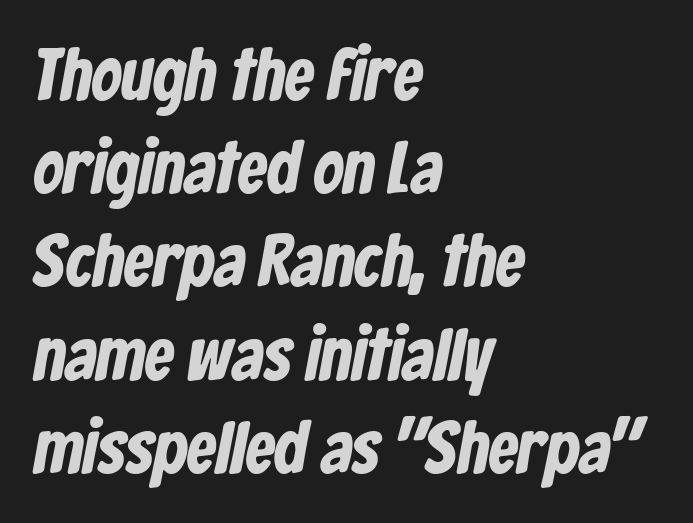
{"serif": "no", "width": "condensed", "stroke_contrast": "low", "x_height": "medium", "monospaced": "no", "underline": "no", "align": "left", "line_spacing": "normal", "line_spacing_ratio": 1.26, "letter_spacing": "normal", "letter_spacing_em": 0.0, "glyph_px": 74}
